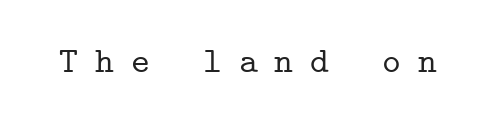
Q: Is the text italic (slanted)? A: No, it is upright.
Q: Is the typeface a serif or a sans-serif typeface? A: Serif.
Q: Is the text underlined? A: No.
Q: Is the spacing between letters normal or unusually wide? A: Unusually wide.
Q: Width (condensed, normal, or wide)? A: Normal.
Q: Stroke contrast? A: Low.
Q: x-height? A: Medium.
Q: Monospaced? A: Yes.
